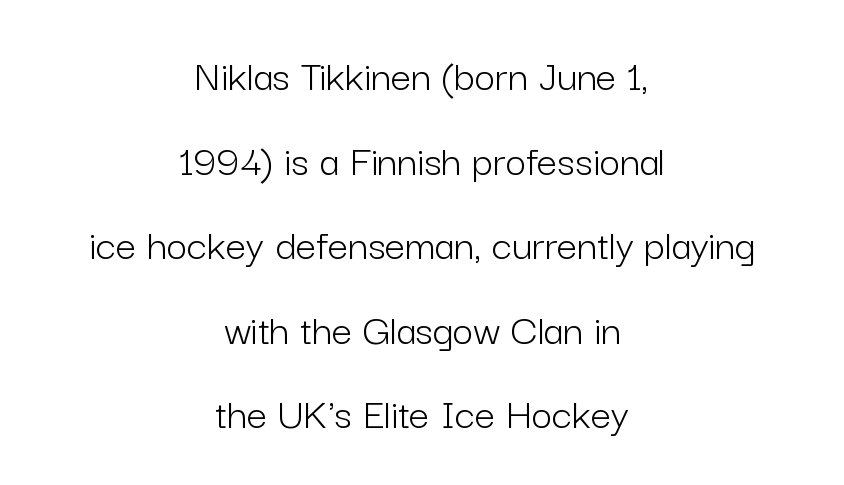
Both edges are ragged and mirror each other, which tells us the setting is centered. The space beneath each line is pristine and unruled. Does extra space separate the letters? No, they use regular spacing. Looks like regular typesetting: each glyph gets only the width it needs.
